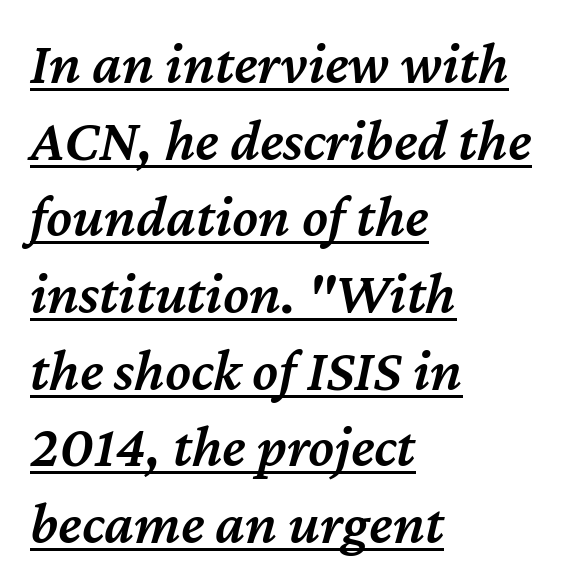
The face used here is rendered with its standard letterfit. A classic flush-left, rag-right setting is used for this passage. In designer terms, the underline attribute is active on this setting. Designer's note — italics engaged. This is the in-between weight designers call semibold or demi. Whoever set this chose a conventional vertical rhythm.
